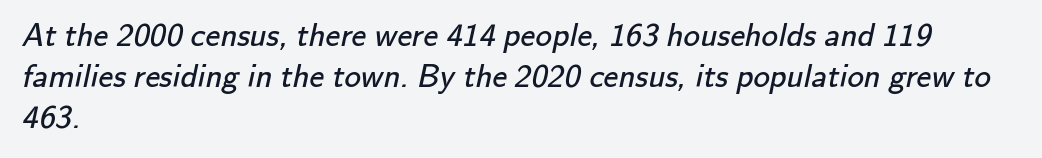
The image shows 33 px regular-weight sans-serif type; set left-aligned, line spacing 1.24x, normal letter spacing, not underlined; low stroke contrast and a small x-height.
